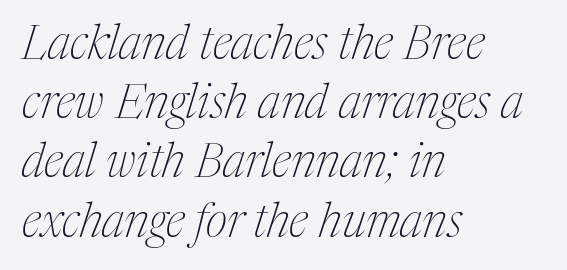
Q: Is the text bold? A: No.
Q: Is the text italic (slanted)? A: Yes, it leans right by about 17 degrees.
Q: Is the typeface a serif or a sans-serif typeface? A: Serif.
Q: Is the text underlined? A: No.
Q: How is the paragraph aligned? A: Left-aligned.
Q: Is the spacing between letters normal or unusually wide? A: Normal.
Q: Is the spacing between lines tight, normal or loose? A: Normal.
Q: Width (condensed, normal, or wide)? A: Condensed.
Q: Stroke contrast? A: Medium.
Q: x-height? A: Medium.
Q: Monospaced? A: No.
